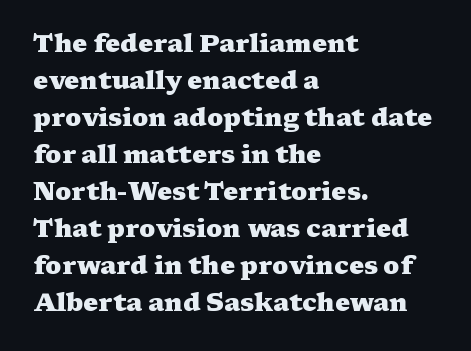
{"italic": "no", "bold": "yes", "underline": "no", "align": "left", "line_spacing": "normal", "line_spacing_ratio": 1.48, "letter_spacing": "normal", "letter_spacing_em": 0.0, "glyph_px": 25}
